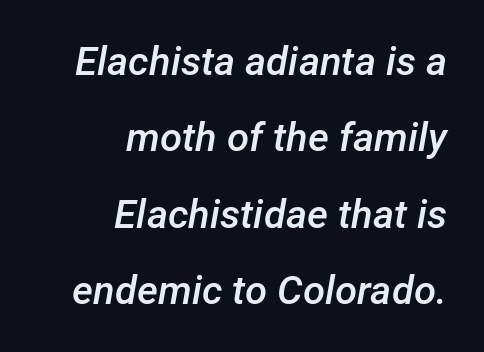
Rule under the text: the space is simply empty. Heft: intermediate — a semibold. The compositor pushed each line to the right boundary. Honestly, the letter spacing is just normal — you wouldn't notice it. Rendered with sloped, italic letterforms.
